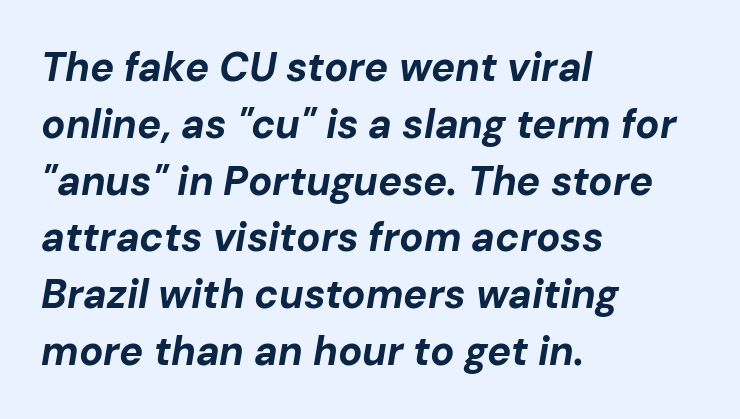
Q: Is the text bold? A: Yes.
Q: Is the text italic (slanted)? A: Yes, it leans right by about 10 degrees.
Q: Is the text underlined? A: No.
Q: How is the paragraph aligned? A: Left-aligned.
Q: Is the spacing between letters normal or unusually wide? A: Normal.
Q: Is the spacing between lines tight, normal or loose? A: Normal.
Q: Width (condensed, normal, or wide)? A: Normal.
Q: Stroke contrast? A: Low.
Q: x-height? A: Medium.
Q: Monospaced? A: No.
